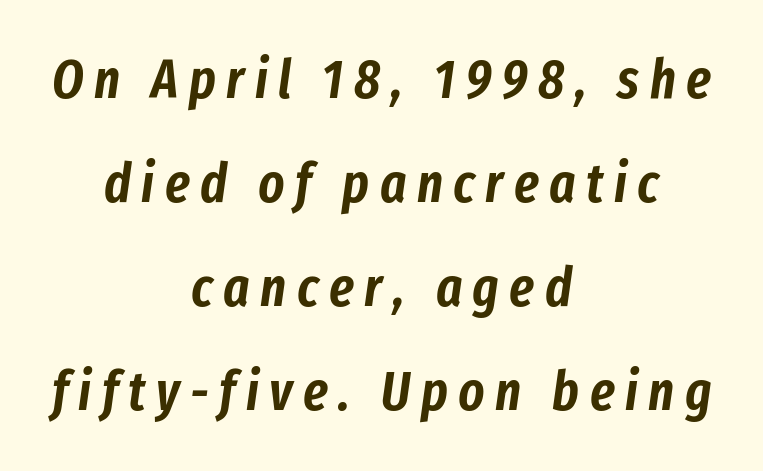
The image shows 55 px condensed type, italic (leaning right); set centered, line spacing 1.89x, not underlined; low stroke contrast and a medium x-height.
